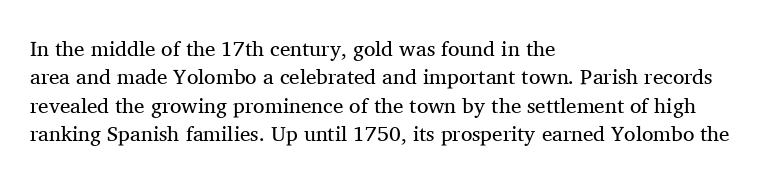
{"italic": "no", "bold": "no", "underline": "no", "align": "left", "line_spacing": "normal", "line_spacing_ratio": 1.35, "letter_spacing": "normal", "letter_spacing_em": 0.0, "glyph_px": 21}
